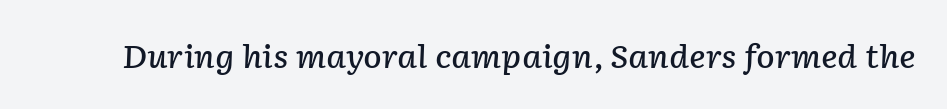
{"italic": "yes", "lean": "right", "slant_degrees": 2, "bold": "semi", "weight": "semibold", "width": "normal", "stroke_contrast": "low", "x_height": "medium", "monospaced": "no", "underline": "no", "letter_spacing": "normal", "letter_spacing_em": 0.0, "glyph_px": 31}
